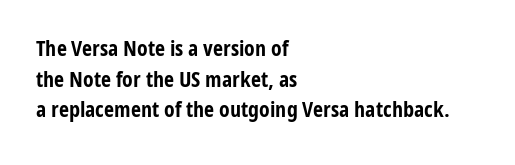
If you drew a line through each stem, it would be perfectly vertical. A normal amount of white space separates one row of letters from the next. Unmarked baselines from the first word to the last. Pretty heavy lettering here — definitely bold. The paragraph has a hard left edge and a soft right edge. These lines keep a tight, regular rhythm from letter to letter.
